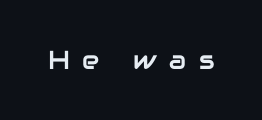
Just letters on the line, the space beneath them empty. Designer's note — italics off, roman on. The tracking jumps out immediately: characters are airy and widely separated.
